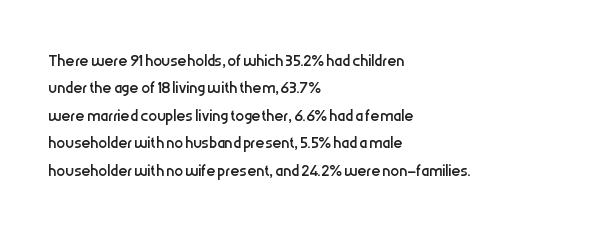
The image shows 22 px text type, upright; set left-aligned, normal line spacing (1.25x), normal letter spacing, not underlined.
